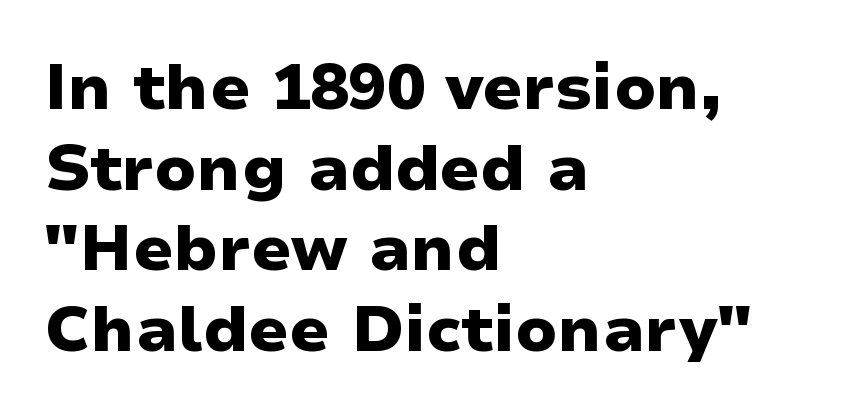
Q: Is the text bold? A: Yes.
Q: Is the text italic (slanted)? A: No, it is upright.
Q: Is the typeface a serif or a sans-serif typeface? A: Sans-serif.
Q: Is the text underlined? A: No.
Q: How is the paragraph aligned? A: Left-aligned.
Q: Is the spacing between letters normal or unusually wide? A: Normal.
Q: Is the spacing between lines tight, normal or loose? A: Normal.
Q: Width (condensed, normal, or wide)? A: Wide.
Q: Stroke contrast? A: Low.
Q: x-height? A: Medium.
Q: Monospaced? A: No.
